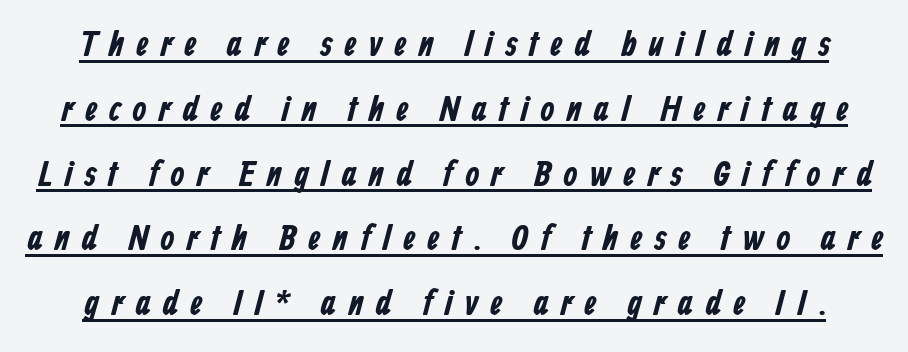
How are the letters spaced? Widely, with obvious added tracking. A typesetter would label this face a sans. Underlined type. Spacing verdict: proportional, widths tailored to each character.
